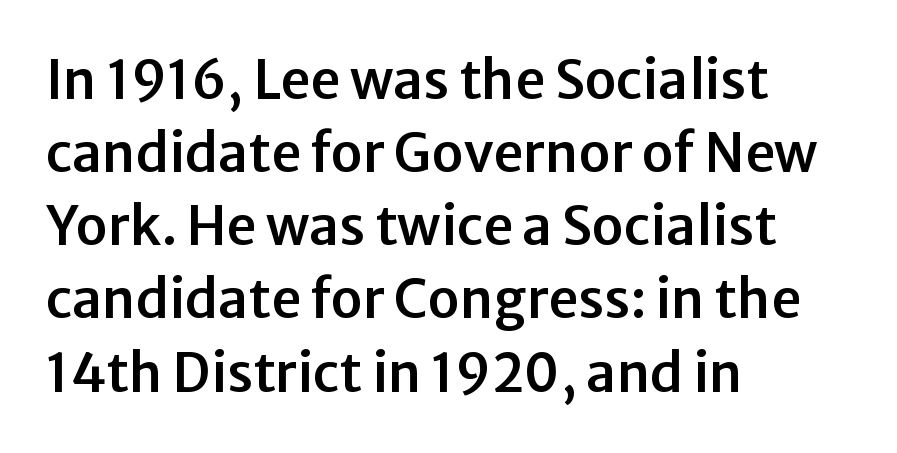
{"serif": "no", "italic": "no", "width": "normal", "stroke_contrast": "low", "x_height": "medium", "monospaced": "no", "underline": "no", "align": "left", "line_spacing": "normal", "line_spacing_ratio": 1.38, "letter_spacing": "normal", "letter_spacing_em": 0.0, "glyph_px": 53}
